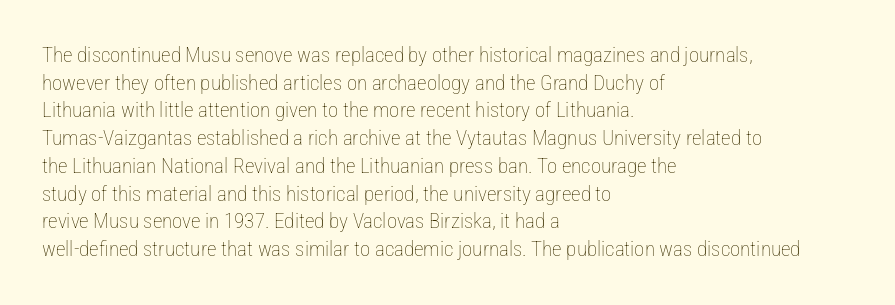
{"italic": "no", "bold": "no", "underline": "no", "align": "left", "line_spacing": "normal", "line_spacing_ratio": 1.32, "letter_spacing": "normal", "letter_spacing_em": 0.0, "glyph_px": 21}
